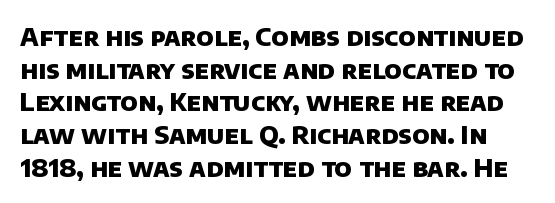
Q: Is the text bold? A: Yes.
Q: Is the text underlined? A: No.
Q: Is the spacing between letters normal or unusually wide? A: Normal.
Q: Is the spacing between lines tight, normal or loose? A: Normal.
